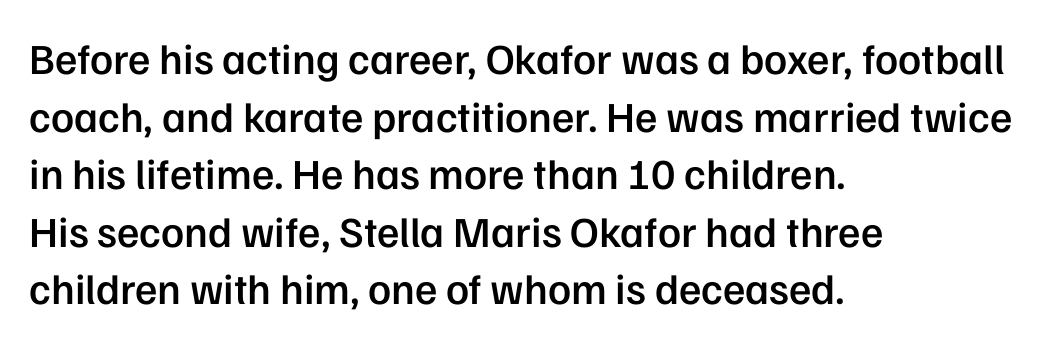
The image shows 43 px semibold sans-serif type, upright; set left-aligned, normal line spacing (1.34x), normal letter spacing, not underlined; low stroke contrast and a medium x-height.
